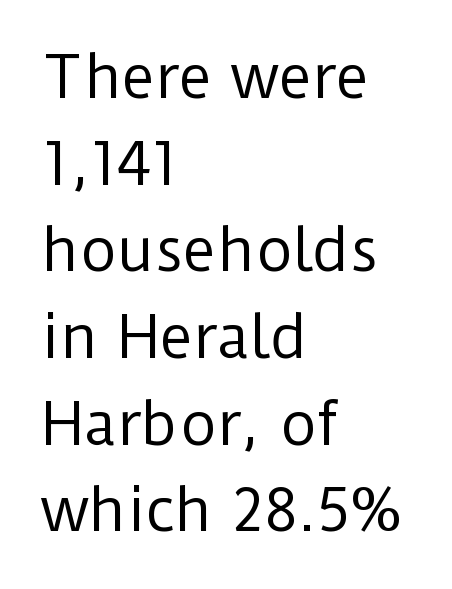
The image shows 57 px regular-weight sans-serif type, upright; set left-aligned, normal line spacing (1.52x), normal letter spacing, not underlined; low stroke contrast and a medium x-height.
